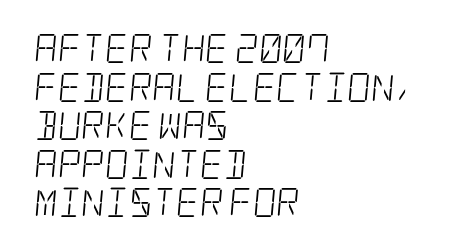
The image shows 29 px light, condensed serif type; set left-aligned, normal line spacing (1.33x), normal letter spacing, not underlined; low stroke contrast and a large x-height.
